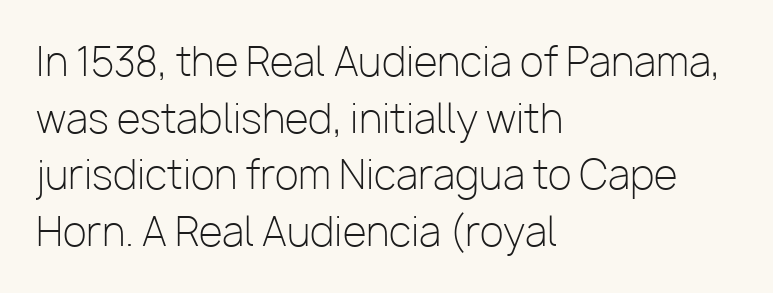
Each line starts at the same left margin while the right side varies. On a weight scale, this lands at 450 or below. A bare baseline throughout the passage. The space between consecutive lines is moderate. The line texture is even and compact thanks to regular tracking. Here the designer chose a conventional face with non-uniform glyph widths.
